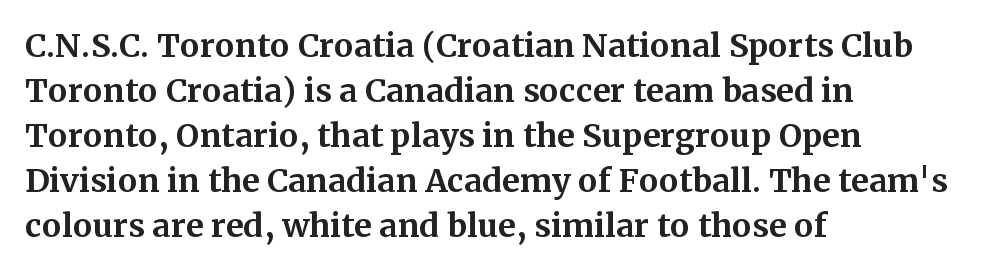
{"serif": "yes", "italic": "no", "bold": "yes", "weight": "bold", "width": "normal", "stroke_contrast": "medium", "x_height": "medium", "monospaced": "no", "underline": "no", "align": "left", "line_spacing": "normal", "line_spacing_ratio": 1.41, "letter_spacing": "normal", "letter_spacing_em": 0.0, "glyph_px": 32}
